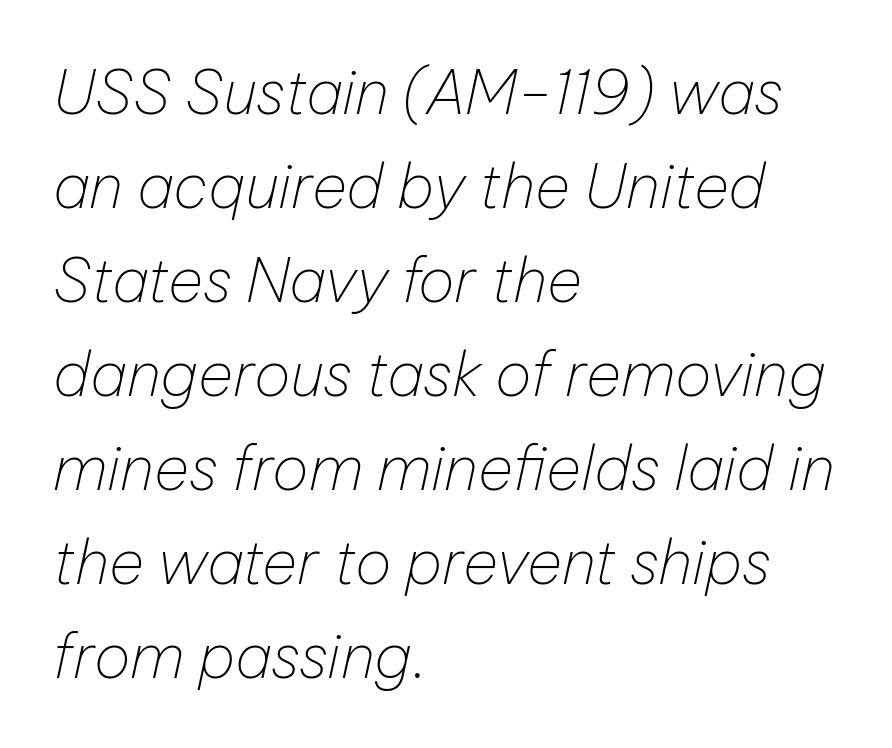
The font sits on the lighter half of the weight spectrum, regular included. The lines in this sample share a left origin and differ only in where they stop. The line-height multiplier appears to be the usual default. You could call the tracking neutral — neither tight nor loose. Has an underline been added? It has not.
